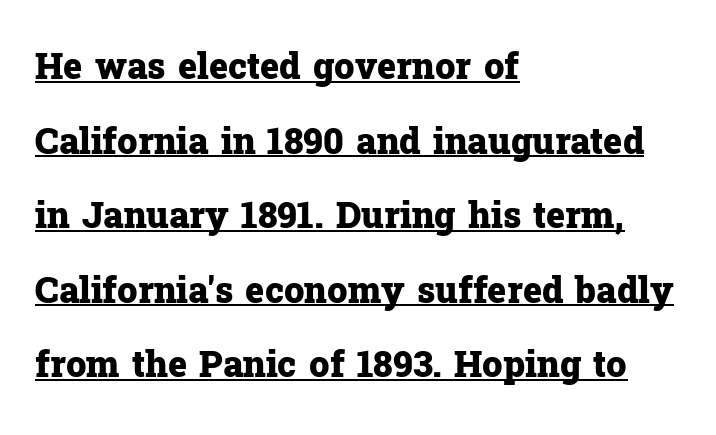
The image shows 36 px heavy serif type, upright; set left-aligned, loose line spacing (2.07x), normal letter spacing, underlined; low stroke contrast and a medium x-height.
